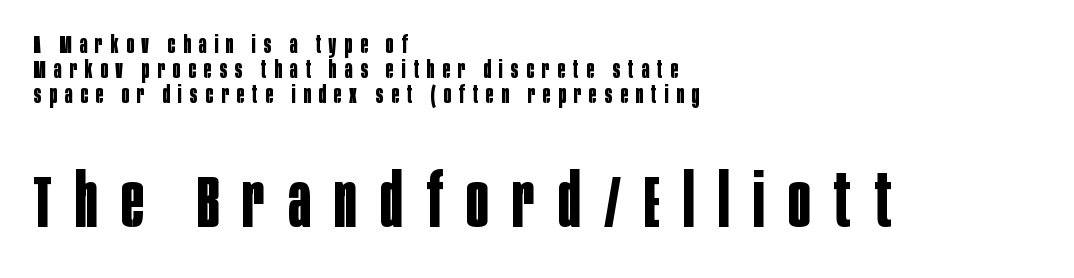
The passage shown is typed in a proportional face where columns would drift. The vertical gap from one line to the next is small. Check where the strokes stop: nothing finishes them off — pure sans. Of the two passages, the one underneath uses the larger point size. Each row of text sits above clean, open space. Is the block centered? No — it sits flush against the left margin.
